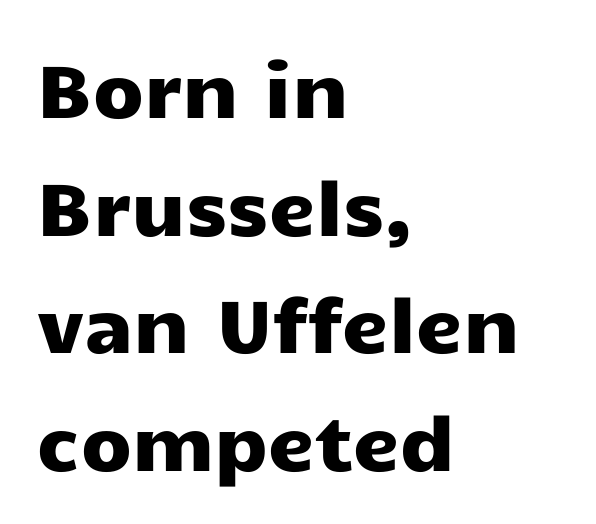
{"serif": "no", "italic": "no", "width": "wide", "stroke_contrast": "low", "x_height": "medium", "monospaced": "no", "underline": "no", "align": "left", "line_spacing": "normal", "line_spacing_ratio": 1.59, "letter_spacing": "normal", "letter_spacing_em": 0.0, "glyph_px": 74}
